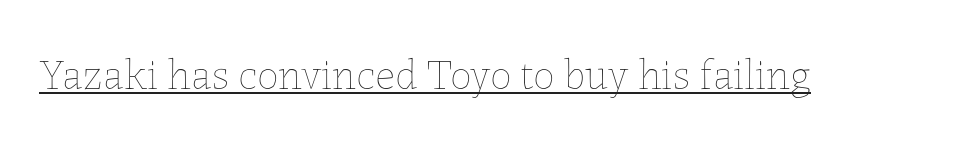
The image shows 43 px thin type, upright; set normal letter spacing, underlined; low stroke contrast and a medium x-height.
